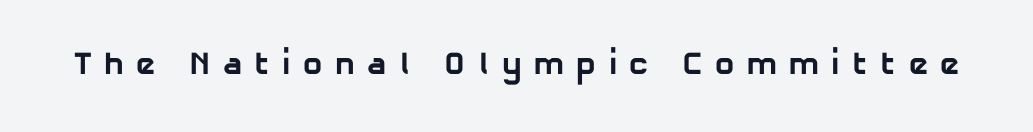
Q: Is the text bold? A: Yes.
Q: Is the typeface a serif or a sans-serif typeface? A: Sans-serif.
Q: Is the text underlined? A: No.
Q: Is the spacing between letters normal or unusually wide? A: Unusually wide.
Q: Width (condensed, normal, or wide)? A: Normal.
Q: Stroke contrast? A: Low.
Q: x-height? A: Medium.
Q: Monospaced? A: No.
